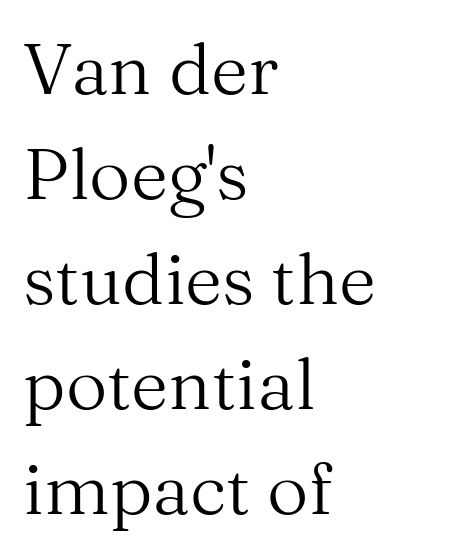
Q: Is the text bold? A: No.
Q: Is the text italic (slanted)? A: No, it is upright.
Q: Is the typeface a serif or a sans-serif typeface? A: Serif.
Q: Is the text underlined? A: No.
Q: How is the paragraph aligned? A: Left-aligned.
Q: Is the spacing between letters normal or unusually wide? A: Normal.
Q: Is the spacing between lines tight, normal or loose? A: Normal.
Q: Width (condensed, normal, or wide)? A: Normal.
Q: Stroke contrast? A: Medium.
Q: x-height? A: Medium.
Q: Monospaced? A: No.
